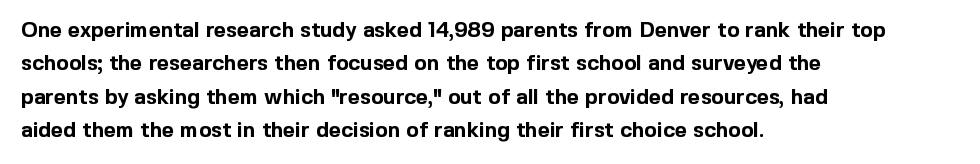
The lines sit at an ordinary, default distance from one another. Bare-footed words on every line. The rendering uses a bold face; every stroke is thick and dark. Posture: upright roman.
